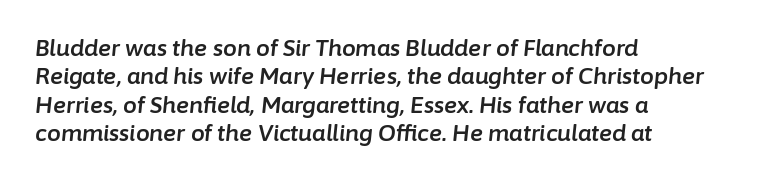
Q: Is the text italic (slanted)? A: Yes, it leans right by about 6 degrees.
Q: Is the text underlined? A: No.
Q: How is the paragraph aligned? A: Left-aligned.
Q: Is the spacing between letters normal or unusually wide? A: Normal.
Q: Is the spacing between lines tight, normal or loose? A: Normal.
